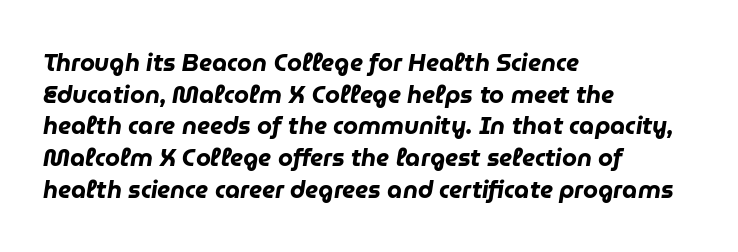
Q: Is the text bold? A: Yes.
Q: Is the text italic (slanted)? A: Yes, it leans right by about 9 degrees.
Q: Is the text underlined? A: No.
Q: How is the paragraph aligned? A: Left-aligned.
Q: Is the spacing between letters normal or unusually wide? A: Normal.
Q: Is the spacing between lines tight, normal or loose? A: Normal.
